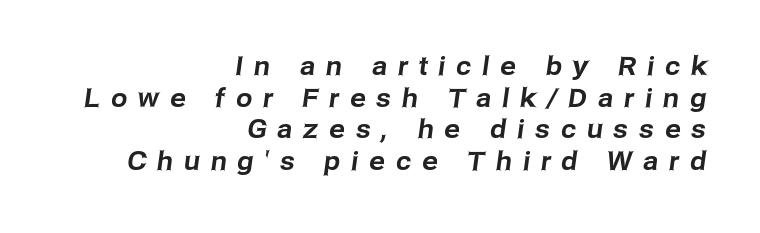
Q: Is the text underlined? A: No.
Q: How is the paragraph aligned? A: Right-aligned.
Q: Is the spacing between letters normal or unusually wide? A: Unusually wide.
